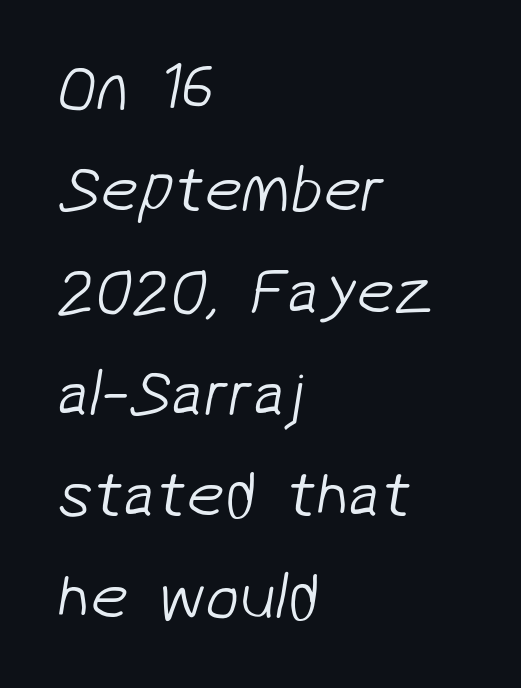
{"serif": "no", "bold": "no", "weight": "light", "width": "normal", "stroke_contrast": "low", "x_height": "medium", "monospaced": "no", "underline": "no", "align": "left", "line_spacing": "normal", "line_spacing_ratio": 1.52, "letter_spacing": "normal", "letter_spacing_em": 0.0, "glyph_px": 67}
